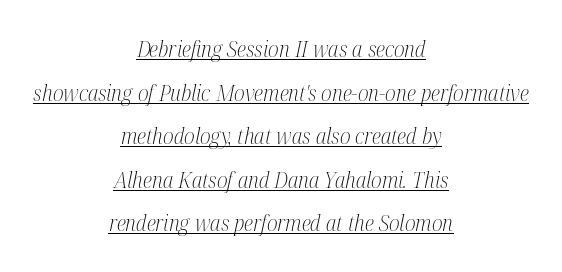
{"italic": "yes", "lean": "right", "slant_degrees": 12, "bold": "no", "underline": "yes", "align": "center", "line_spacing": "loose", "line_spacing_ratio": 1.98, "letter_spacing": "normal", "letter_spacing_em": 0.0, "glyph_px": 22}
